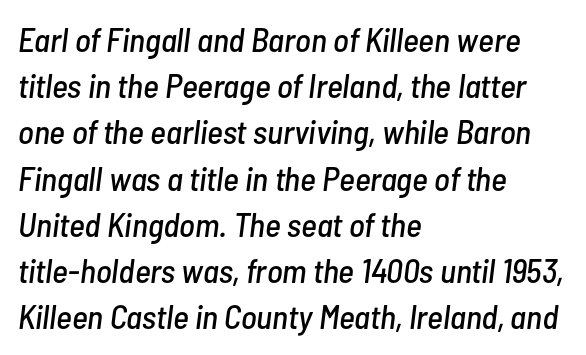
{"italic": "yes", "lean": "right", "slant_degrees": 7, "width": "condensed", "stroke_contrast": "low", "x_height": "medium", "monospaced": "no", "underline": "no", "align": "left", "line_spacing": "normal", "line_spacing_ratio": 1.36, "letter_spacing": "normal", "letter_spacing_em": 0.0, "glyph_px": 34}
